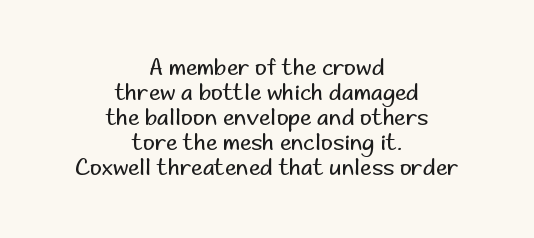
{"italic": "no", "bold": "no", "underline": "no", "align": "center", "line_spacing": "tight", "line_spacing_ratio": 1.09, "letter_spacing": "normal", "letter_spacing_em": 0.0, "glyph_px": 23}
